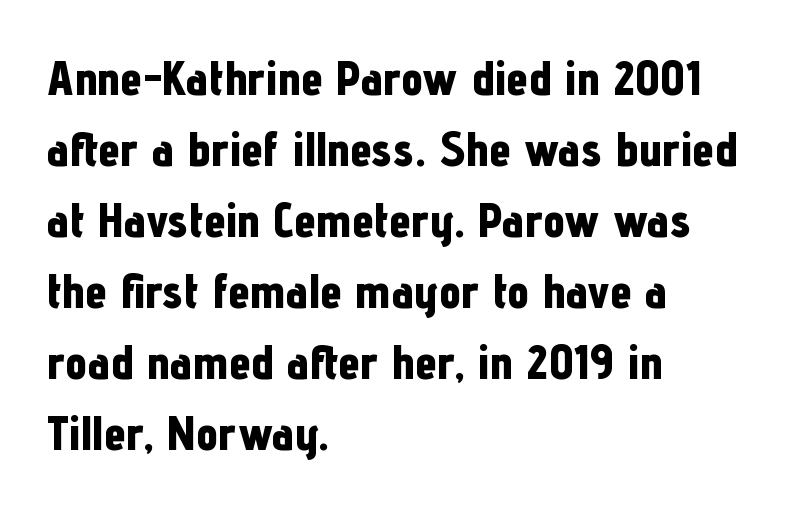
{"serif": "no", "italic": "no", "bold": "yes", "weight": "bold", "width": "condensed", "stroke_contrast": "low", "x_height": "medium", "monospaced": "no", "underline": "no", "align": "left", "line_spacing": "normal", "line_spacing_ratio": 1.45, "letter_spacing": "normal", "letter_spacing_em": 0.0, "glyph_px": 49}
